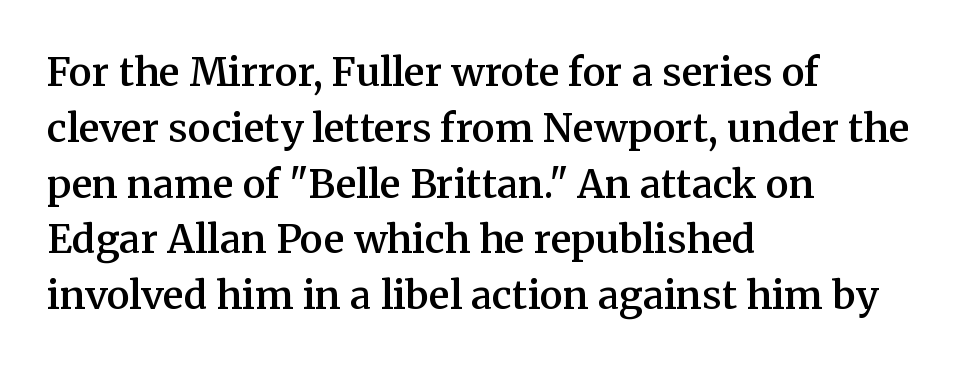
Q: Is the text bold? A: Semi-bold.
Q: Is the text italic (slanted)? A: No, it is upright.
Q: Is the typeface a serif or a sans-serif typeface? A: Serif.
Q: Is the text underlined? A: No.
Q: How is the paragraph aligned? A: Left-aligned.
Q: Is the spacing between letters normal or unusually wide? A: Normal.
Q: Is the spacing between lines tight, normal or loose? A: Normal.
Q: Width (condensed, normal, or wide)? A: Normal.
Q: Stroke contrast? A: Medium.
Q: x-height? A: Medium.
Q: Monospaced? A: No.
